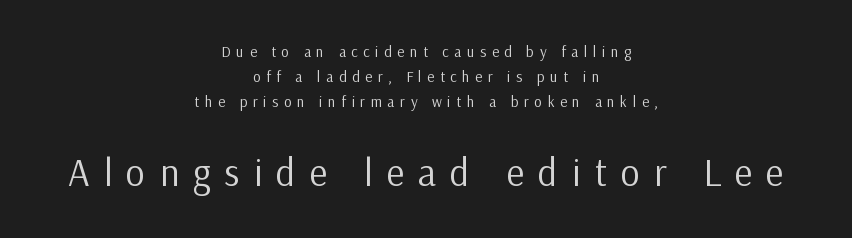
Q: Is the text bold? A: No.
Q: Is the text italic (slanted)? A: No, it is upright.
Q: Is the typeface a serif or a sans-serif typeface? A: Sans-serif.
Q: Is the text underlined? A: No.
Q: How is the paragraph aligned? A: Centered.
Q: Is the spacing between letters normal or unusually wide? A: Unusually wide.
Q: Is the spacing between lines tight, normal or loose? A: Normal.
Q: Which block of text is set in a larger size, the first (top) or the second (bottom)? A: The second (bottom) one.
Q: Width (condensed, normal, or wide)? A: Normal.
Q: Stroke contrast? A: Low.
Q: x-height? A: Medium.
Q: Monospaced? A: No.
